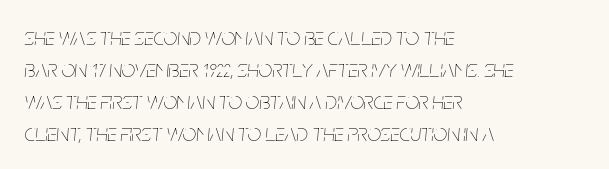
Descenders are the only things crossing below the line. These glyphs show unthickened strokes, regular width or finer. Style check: oblique. You could call the tracking neutral — neither tight nor loose. Leading: standard. Typeset ragged right — the left edge is the straight one.
